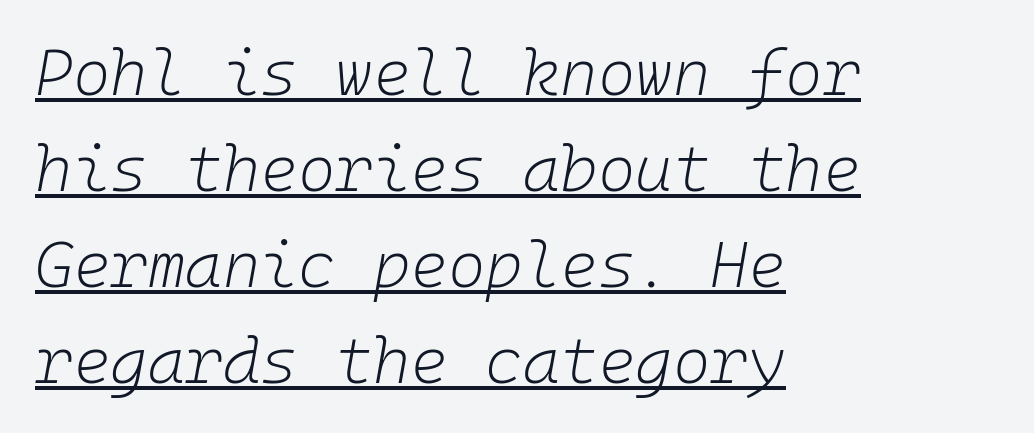
The ragged edge is on the right, which tells us the setting is flush left. A light-to-regular cut is what we see here. Like a heading marked for emphasis, these lines bear an underscore. Interline gaps are of average width in this sample.
